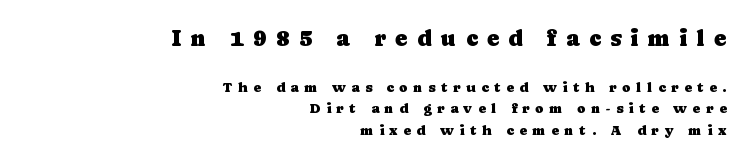
The image shows 23 px text type, upright; set right-aligned, normal line spacing (1.57x), unusually wide letter spacing (+0.4 em), not underlined; the first (top) block is 1.64x larger.
